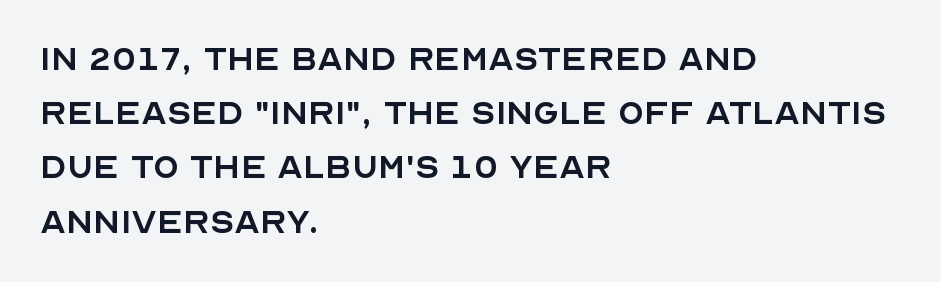
A student would call this left alignment; a typographer would say flush left, rag right. Unlike a traditional serif, this face leaves its strokes unadorned. Vertically, the passage feels balanced, rows spaced as you'd expect. This sample has the flowing, uneven cadence of proportional lettering.
